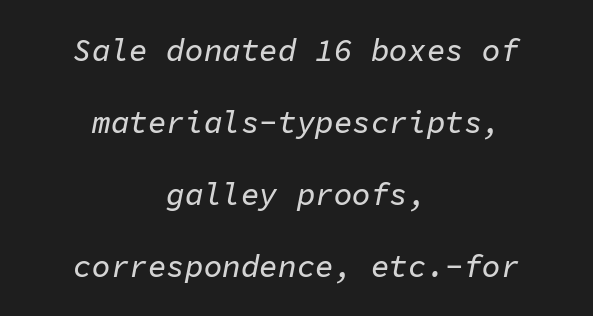
Nobody touched the tracking dial on this one. Every character here occupies the same horizontal width, giving the sample a typewriter-like rhythm. The letters are slanted; this is an italic face. Teacher's note: observe the equal gaps on both sides — that is centered alignment. A great deal of white space separates one row of letters from the next.
